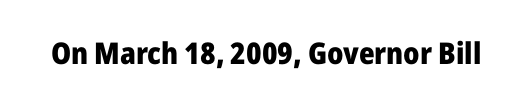
Q: Is the text bold? A: Yes.
Q: Is the text italic (slanted)? A: No, it is upright.
Q: Is the typeface a serif or a sans-serif typeface? A: Sans-serif.
Q: Is the text underlined? A: No.
Q: Is the spacing between letters normal or unusually wide? A: Normal.
Q: Width (condensed, normal, or wide)? A: Normal.
Q: Stroke contrast? A: Low.
Q: x-height? A: Medium.
Q: Monospaced? A: No.
